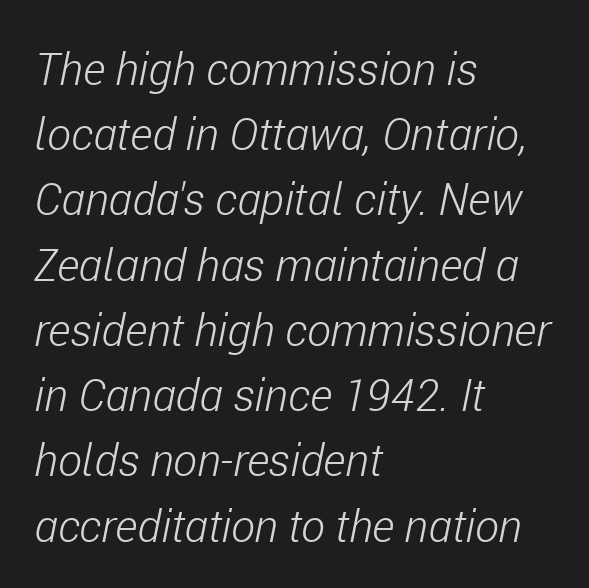
{"italic": "yes", "lean": "right", "slant_degrees": 11, "bold": "no", "weight": "light", "width": "condensed", "stroke_contrast": "low", "x_height": "medium", "monospaced": "no", "underline": "no", "align": "left", "line_spacing": "normal", "line_spacing_ratio": 1.45, "letter_spacing": "normal", "letter_spacing_em": 0.0, "glyph_px": 45}
